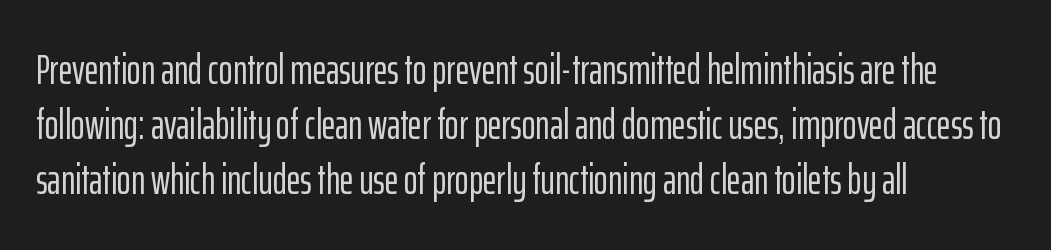
Q: Is the text italic (slanted)? A: No, it is upright.
Q: Is the typeface a serif or a sans-serif typeface? A: Sans-serif.
Q: Is the text underlined? A: No.
Q: How is the paragraph aligned? A: Left-aligned.
Q: Is the spacing between letters normal or unusually wide? A: Normal.
Q: Is the spacing between lines tight, normal or loose? A: Normal.
Q: Width (condensed, normal, or wide)? A: Condensed.
Q: Stroke contrast? A: Low.
Q: x-height? A: Medium.
Q: Monospaced? A: No.
